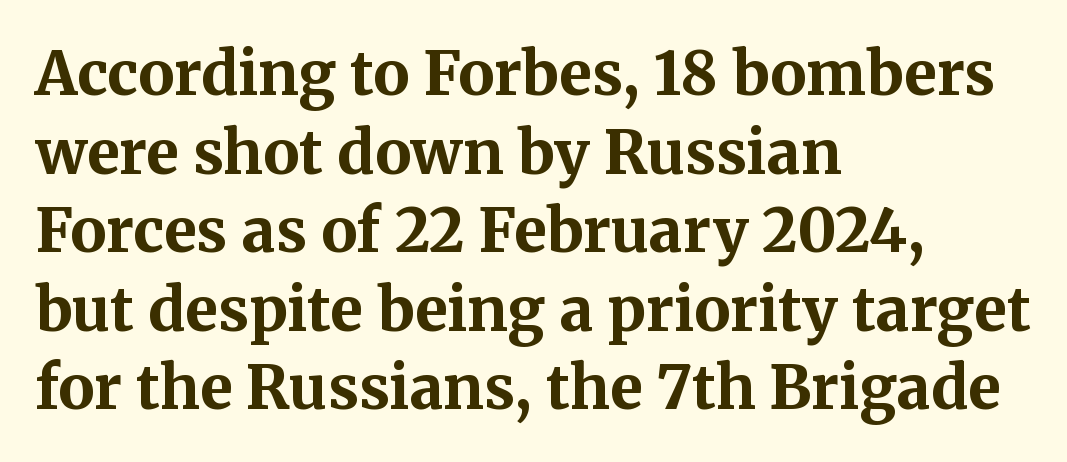
{"serif": "yes", "italic": "no", "bold": "yes", "weight": "bold", "width": "normal", "stroke_contrast": "medium", "x_height": "medium", "monospaced": "no", "underline": "no", "align": "left", "line_spacing": "normal", "line_spacing_ratio": 1.31, "letter_spacing": "normal", "letter_spacing_em": 0.0, "glyph_px": 60}
